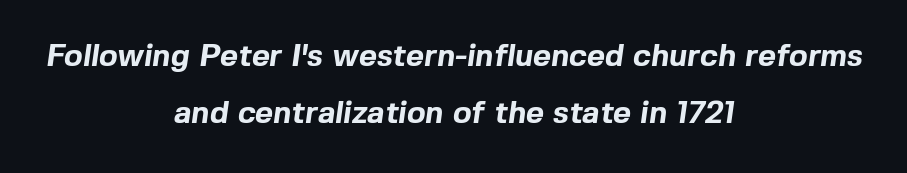
Q: Is the text bold? A: Yes.
Q: Is the typeface a serif or a sans-serif typeface? A: Sans-serif.
Q: Is the text underlined? A: No.
Q: How is the paragraph aligned? A: Centered.
Q: Is the spacing between letters normal or unusually wide? A: Normal.
Q: Width (condensed, normal, or wide)? A: Normal.
Q: x-height? A: Medium.
Q: Monospaced? A: No.
